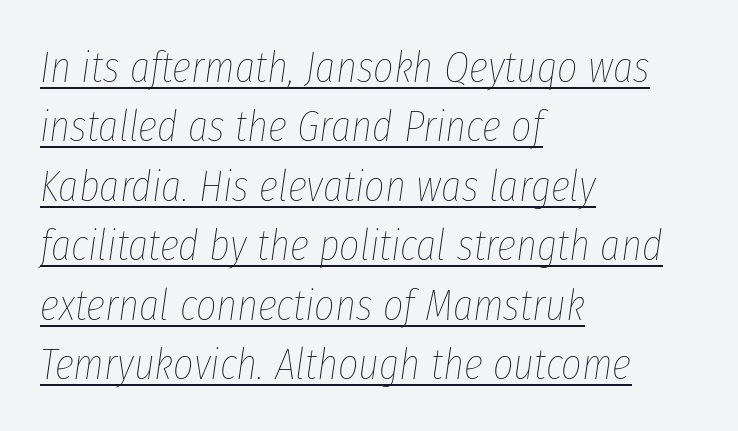
Vertically, the passage feels balanced, rows spaced as you'd expect. The typesetter chose a ragged-right arrangement here. These lines keep a tight, regular rhythm from letter to letter. Here the designer chose a conventional face with non-uniform glyph widths. Is the type slanted? Yes — the strokes lean at a clear angle.
